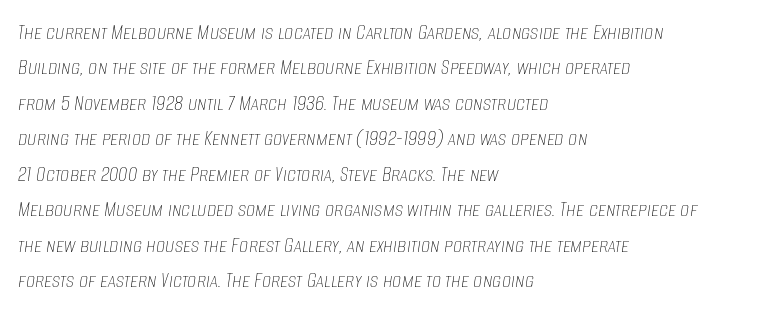
Q: Is the text bold? A: No.
Q: Is the text italic (slanted)? A: Yes, it leans right by about 8 degrees.
Q: Is the text underlined? A: No.
Q: How is the paragraph aligned? A: Left-aligned.
Q: Is the spacing between letters normal or unusually wide? A: Normal.
Q: Is the spacing between lines tight, normal or loose? A: Normal.
